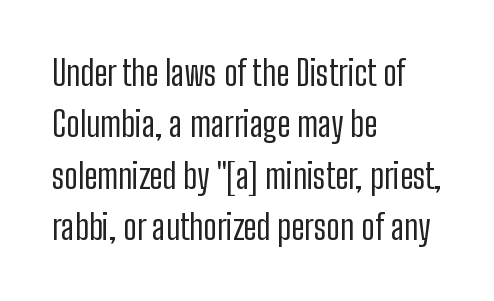
The image shows 34 px regular-weight, condensed sans-serif type, upright; set left-aligned, normal line spacing (1.51x), normal letter spacing, not underlined; low stroke contrast and a medium x-height.
